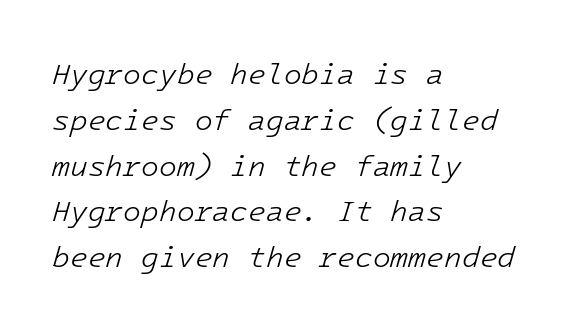
Q: Is the text bold? A: No.
Q: Is the text italic (slanted)? A: Yes, it leans right by about 16 degrees.
Q: Is the text underlined? A: No.
Q: How is the paragraph aligned? A: Left-aligned.
Q: Is the spacing between letters normal or unusually wide? A: Normal.
Q: Is the spacing between lines tight, normal or loose? A: Normal.
Q: Width (condensed, normal, or wide)? A: Normal.
Q: Stroke contrast? A: Low.
Q: x-height? A: Medium.
Q: Monospaced? A: Yes.
